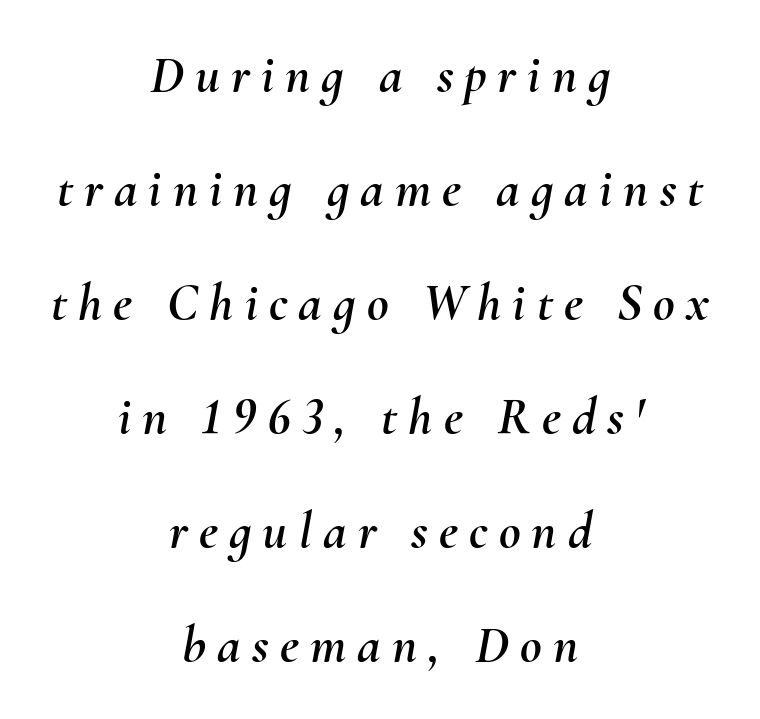
The vertical gap from one line to the next is large. Each letter keeps its own natural width here, so spacing adapts to shape. Does extra space separate the letters? Yes, quite a lot of it. The setting favours the middle, as headings and verse often do. The font's italic variant was chosen for this text.
